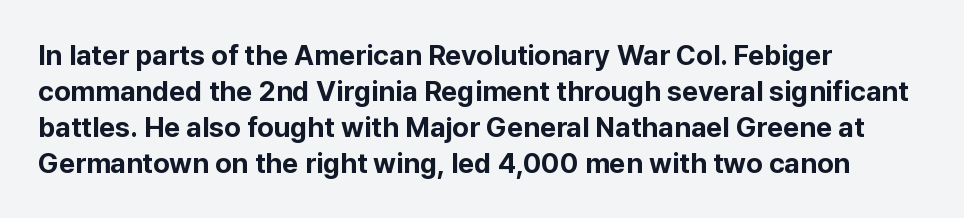
Q: Is the text bold? A: Yes.
Q: Is the text italic (slanted)? A: No, it is upright.
Q: Is the typeface a serif or a sans-serif typeface? A: Sans-serif.
Q: Is the text underlined? A: No.
Q: How is the paragraph aligned? A: Left-aligned.
Q: Is the spacing between letters normal or unusually wide? A: Normal.
Q: Is the spacing between lines tight, normal or loose? A: Normal.
Q: Width (condensed, normal, or wide)? A: Normal.
Q: Stroke contrast? A: Low.
Q: x-height? A: Medium.
Q: Monospaced? A: No.
